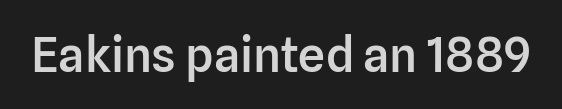
Q: Is the text bold? A: Semi-bold.
Q: Is the text italic (slanted)? A: No, it is upright.
Q: Is the typeface a serif or a sans-serif typeface? A: Sans-serif.
Q: Is the text underlined? A: No.
Q: Is the spacing between letters normal or unusually wide? A: Normal.
Q: Width (condensed, normal, or wide)? A: Normal.
Q: Stroke contrast? A: Low.
Q: x-height? A: Medium.
Q: Monospaced? A: No.
